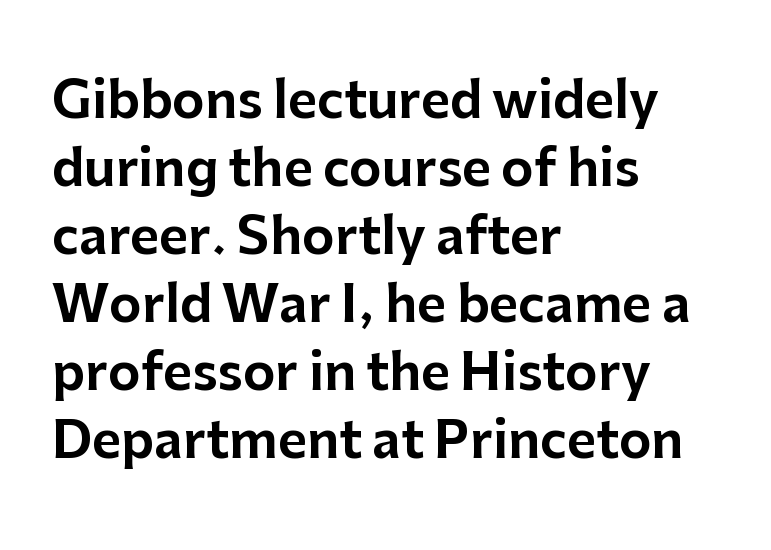
Clear beneath every line of the passage. The face used here is a sans, in the tradition of grotesques and geometrics. This sample has the flowing, uneven cadence of proportional lettering. Short note: letters normally spaced. Italic? Not at all — the glyphs are vertical. Each line starts at the same left margin while the right side varies.
